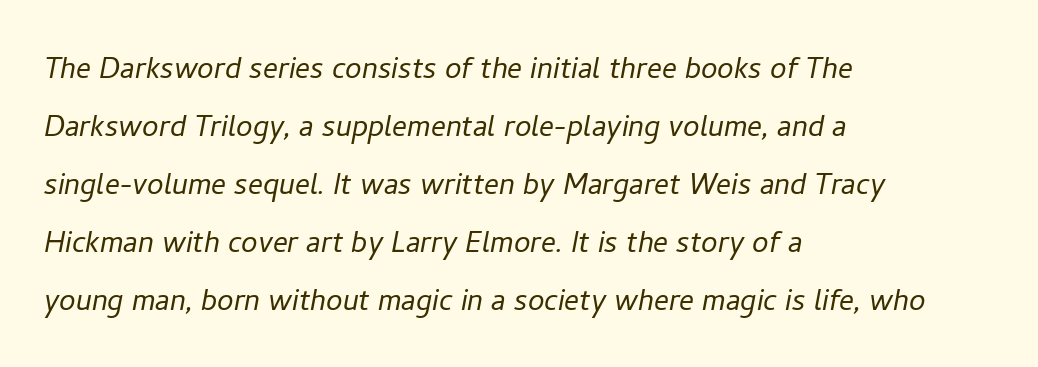
{"italic": "yes", "lean": "right", "slant_degrees": 11, "bold": "no", "weight": "light", "width": "normal", "stroke_contrast": "low", "x_height": "medium", "monospaced": "no", "underline": "no", "align": "left", "line_spacing": "normal", "line_spacing_ratio": 1.57, "letter_spacing": "normal", "letter_spacing_em": 0.0, "glyph_px": 37}
